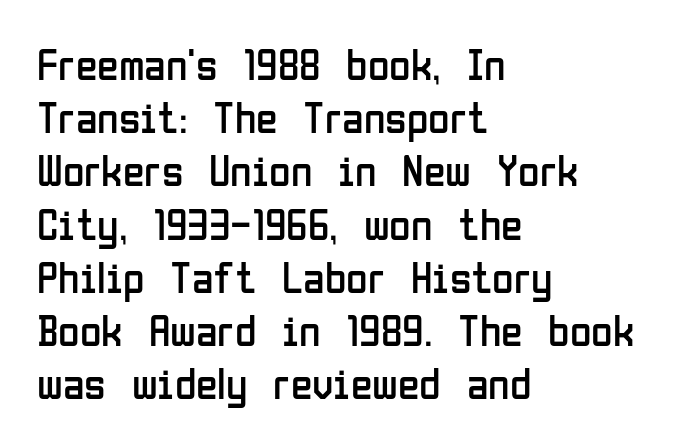
The image shows 44 px regular-weight, condensed sans-serif type, upright; set left-aligned, line spacing 1.21x, normal letter spacing, not underlined; low stroke contrast and a medium x-height.
